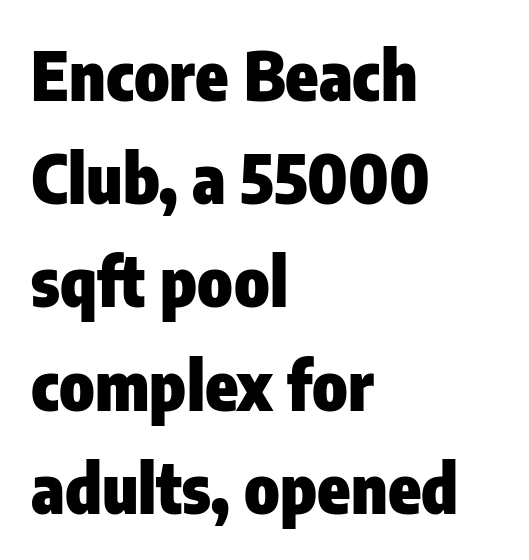
Heavy, bold letterforms. Compared with typical paragraphs, the rows here are spaced about the same. Style check: upright. Descenders hang freely into open space. Words appear dense and cohesive because spacing is normal.
